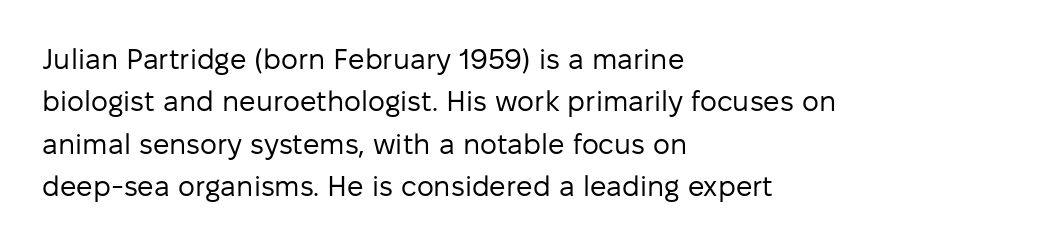
The image shows 29 px regular-weight sans-serif type, upright; set left-aligned, normal line spacing (1.46x), normal letter spacing, not underlined; low stroke contrast and a medium x-height.
